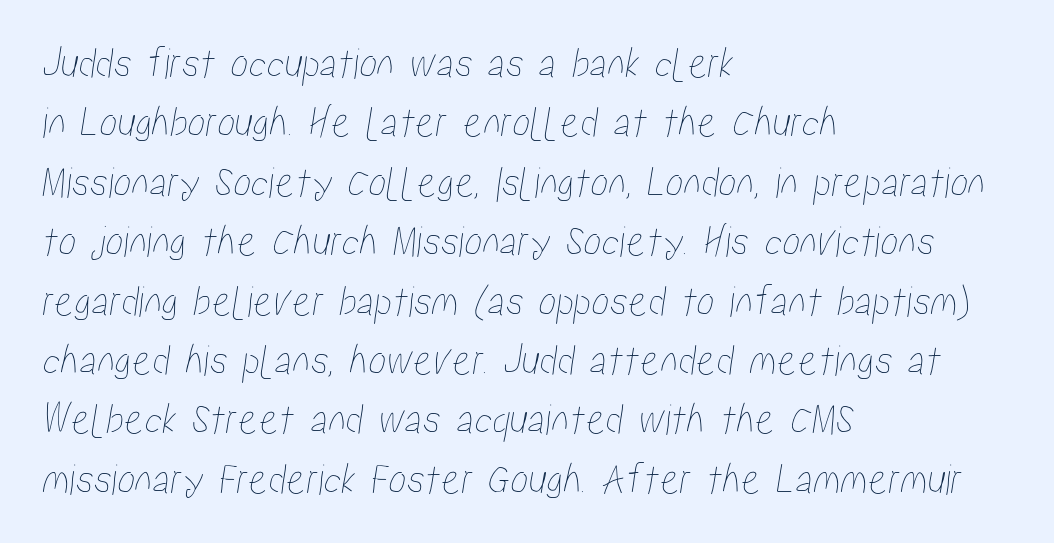
The image shows 45 px condensed type; set left-aligned, normal line spacing (1.32x), normal letter spacing, not underlined; low stroke contrast and a medium x-height.
